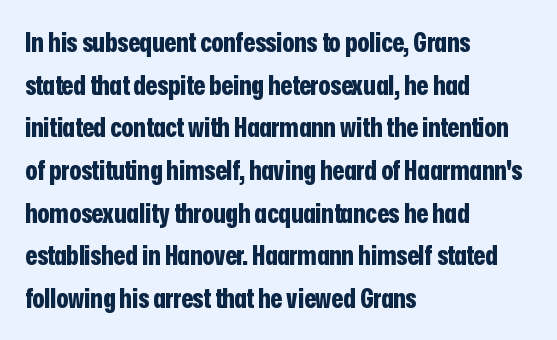
The image shows 27 px bold type, upright; set left-aligned, normal line spacing (1.58x), normal letter spacing, not underlined.
